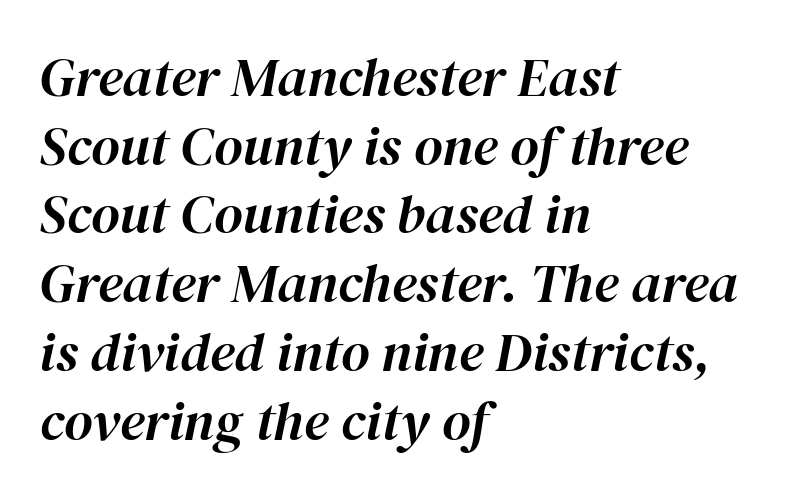
Q: Is the text italic (slanted)? A: Yes, it leans right by about 12 degrees.
Q: Is the text underlined? A: No.
Q: How is the paragraph aligned? A: Left-aligned.
Q: Is the spacing between letters normal or unusually wide? A: Normal.
Q: Is the spacing between lines tight, normal or loose? A: Normal.
Q: Width (condensed, normal, or wide)? A: Normal.
Q: Stroke contrast? A: High.
Q: x-height? A: Medium.
Q: Monospaced? A: No.
